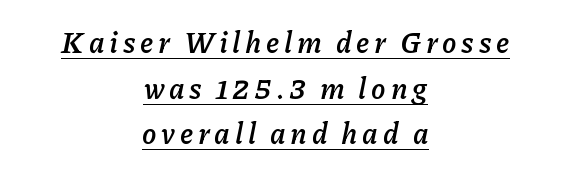
Q: Is the text bold? A: Yes.
Q: Is the text italic (slanted)? A: Yes, it leans right by about 11 degrees.
Q: Is the text underlined? A: Yes.
Q: How is the paragraph aligned? A: Centered.
Q: Is the spacing between lines tight, normal or loose? A: Normal.
Q: Width (condensed, normal, or wide)? A: Normal.
Q: Stroke contrast? A: Low.
Q: x-height? A: Medium.
Q: Monospaced? A: No.
